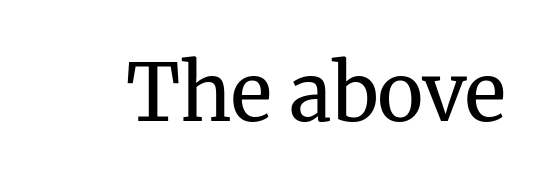
The image shows 78 px regular-weight serif type, upright; set normal letter spacing, not underlined; medium stroke contrast and a medium x-height.
